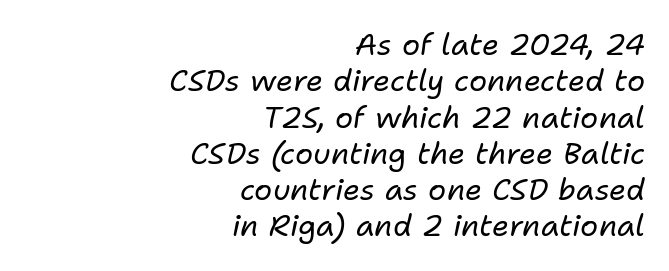
Q: Is the text bold? A: No.
Q: Is the text italic (slanted)? A: Yes, it leans right by about 11 degrees.
Q: Is the text underlined? A: No.
Q: How is the paragraph aligned? A: Right-aligned.
Q: Is the spacing between letters normal or unusually wide? A: Normal.
Q: Width (condensed, normal, or wide)? A: Normal.
Q: Stroke contrast? A: Low.
Q: x-height? A: Medium.
Q: Monospaced? A: No.
